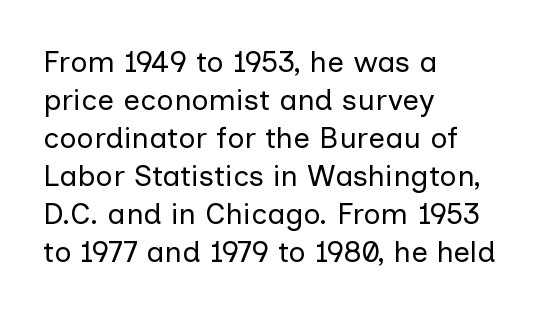
Q: Is the text bold? A: No.
Q: Is the text italic (slanted)? A: No, it is upright.
Q: Is the typeface a serif or a sans-serif typeface? A: Sans-serif.
Q: Is the text underlined? A: No.
Q: How is the paragraph aligned? A: Left-aligned.
Q: Is the spacing between letters normal or unusually wide? A: Normal.
Q: Is the spacing between lines tight, normal or loose? A: Normal.
Q: Width (condensed, normal, or wide)? A: Normal.
Q: Stroke contrast? A: Low.
Q: x-height? A: Medium.
Q: Monospaced? A: No.
